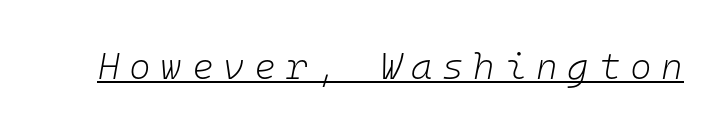
Characters are canted at an angle relative to the baseline's perpendicular. The typeface has the unassuming heft of standard copy or less. Short note: letters widely spaced. Honestly, the underline is the first thing you notice here.
